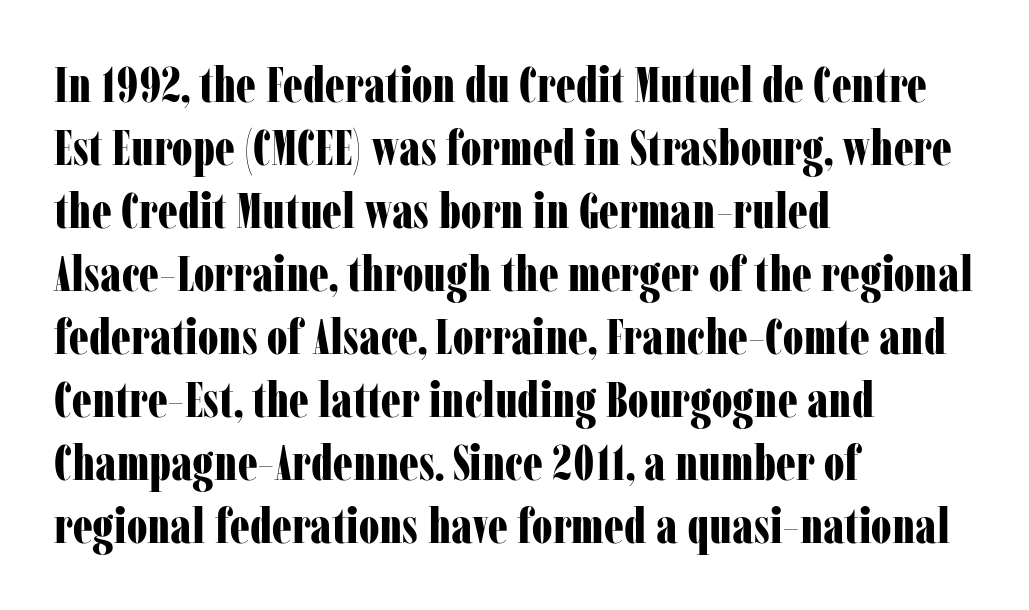
Each letter keeps its own natural width here, so spacing adapts to shape. The foot of each line stays bare and open. Leading matches the norm, producing a regular column. A full-strength bold gives these letters their thick strokes. When letters stand straight like this, we call the style roman or upright.
